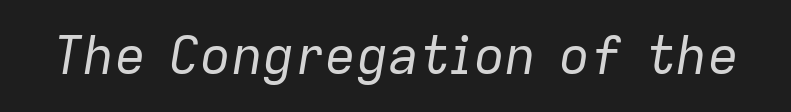
{"italic": "yes", "lean": "right", "slant_degrees": 9, "bold": "no", "weight": "regular", "width": "normal", "stroke_contrast": "low", "x_height": "medium", "monospaced": "no", "underline": "no", "letter_spacing": "normal", "letter_spacing_em": 0.0, "glyph_px": 52}
